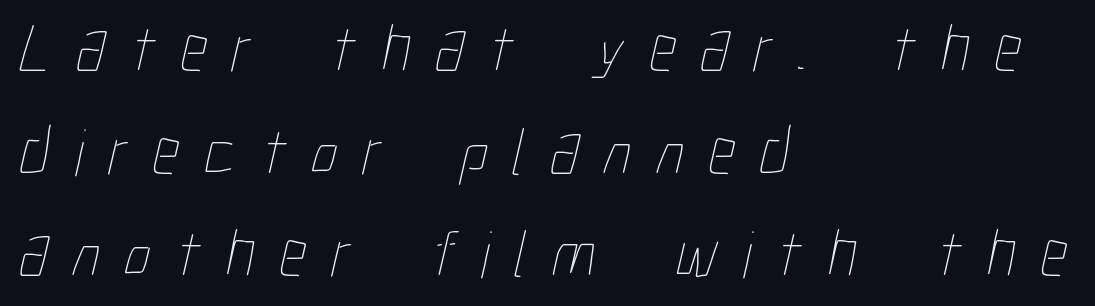
Teacher's note: observe the even left margin — that is flush-left alignment. Horizontal bands of white between lines are of average thickness. Weight: in the light-to-regular range. Here the glyphs are tracked loosely, breaking word shapes into spaced letters. Note the varied advance widths — an 'i' is clearly narrower than an 'm'. Each row of text sits above clean, open space.
